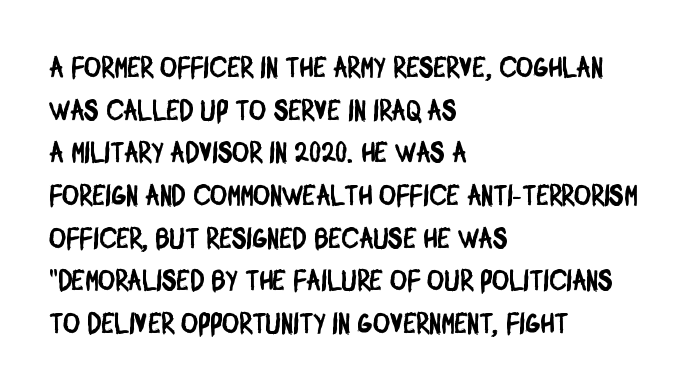
The area under the type is left untouched. Line spacing here is normal. The rendering uses natural spacing where letterforms have individual widths. The gaps between neighbouring characters are ordinary and unremarkable. Visually the block forms a straight wall on the left and a jagged coastline on the right.
